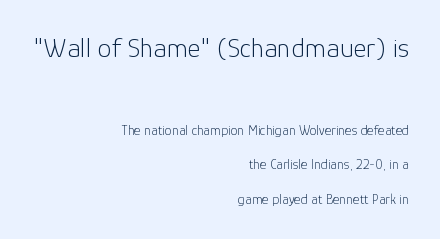
Line ends are locked; line starts wander. This block would shrink considerably if given ordinary leading; it's expanded now. The face used here is proportionally spaced, like ordinary book or web type. The letters in the upper block stand taller than those in the block below. Glyph-to-glyph distance matches everyday printed text. The font sits on the lighter half of the weight spectrum, regular included.
